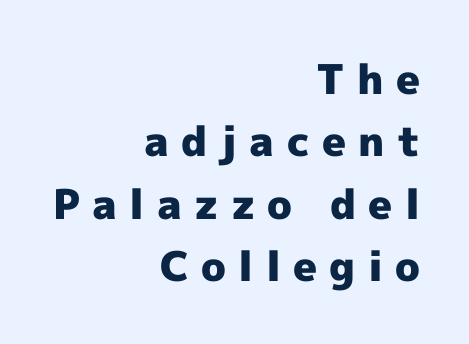
Here the designer chose a conventional face with non-uniform glyph widths. The passage shown stacks its lines at a standard gap. The font family rendered here belongs to the sans-serif group. The letters are spread apart with noticeably loose tracking. These lines stack with their right ends in a neat column. The font's upright variant was chosen for this text.
